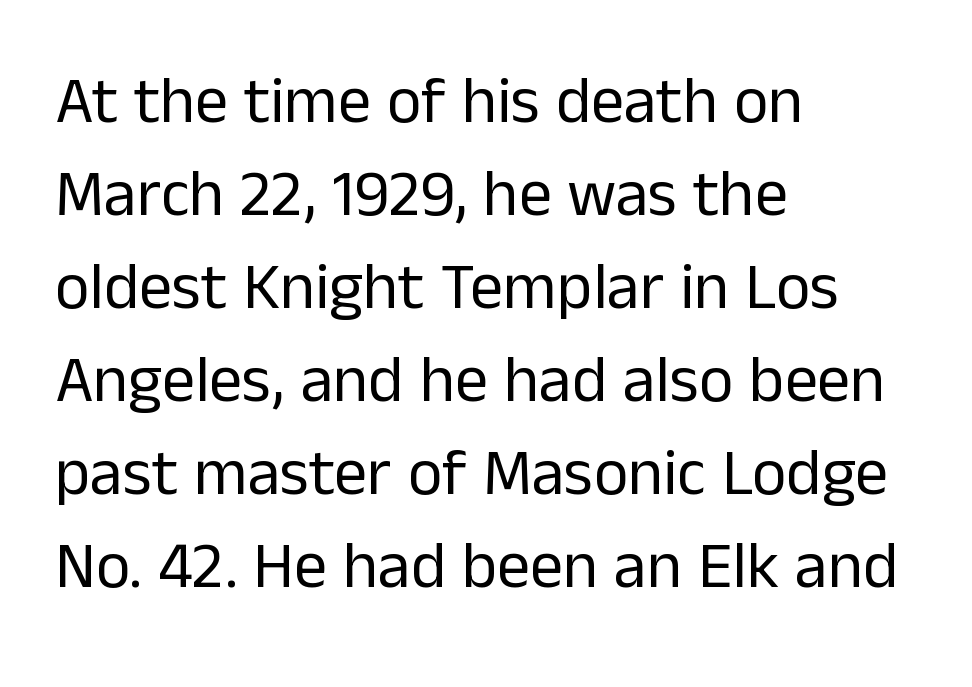
These lines stack with their left ends in a neat column. Do the characters align in a grid? No, the font is proportional. Examine the stroke ends and you'll find no serifs. The font's upright variant was chosen for this text. Regarding leading, the lines here are spaced in the standard way. The string is rendered with underlining switched off.
